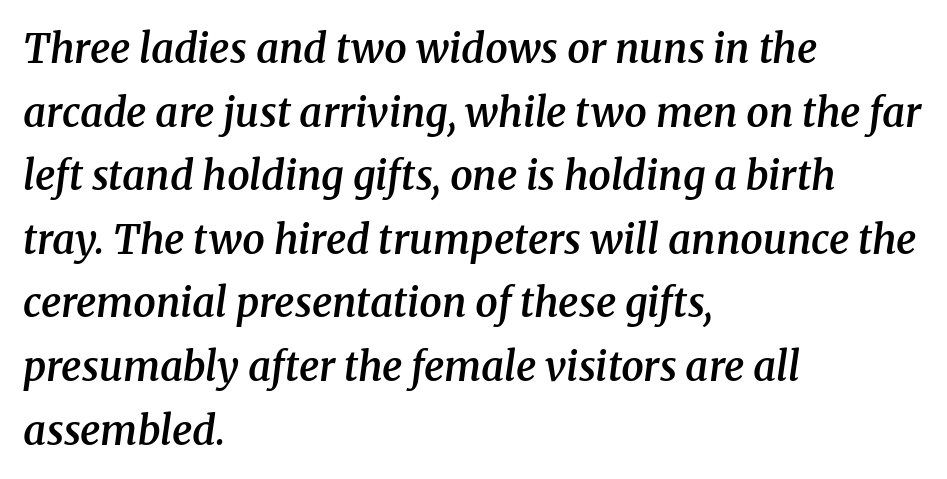
The image shows 40 px semibold serif type, italic (leaning right); set left-aligned, normal line spacing (1.59x), normal letter spacing, not underlined; medium stroke contrast and a medium x-height.
